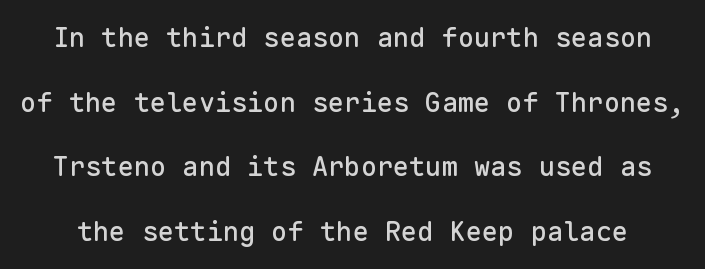
Q: Is the text italic (slanted)? A: No, it is upright.
Q: Is the text underlined? A: No.
Q: Is the spacing between letters normal or unusually wide? A: Normal.
Q: Is the spacing between lines tight, normal or loose? A: Loose.
